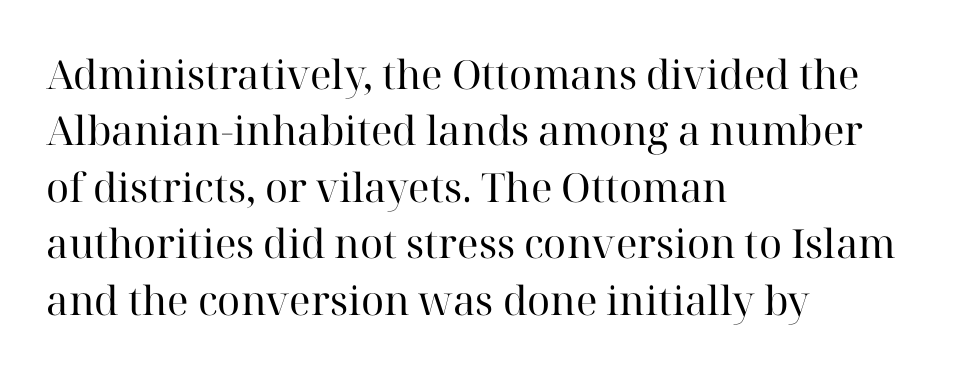
Stroke mass is kept to a normal reading level or below. A clean baseline with only descenders dipping below it. Interline gaps are of average width in this sample. Unlike italic type, these characters show no tilt at all. Nobody touched the tracking dial on this one. The letters advance in unequal steps, a hallmark of proportional type.
